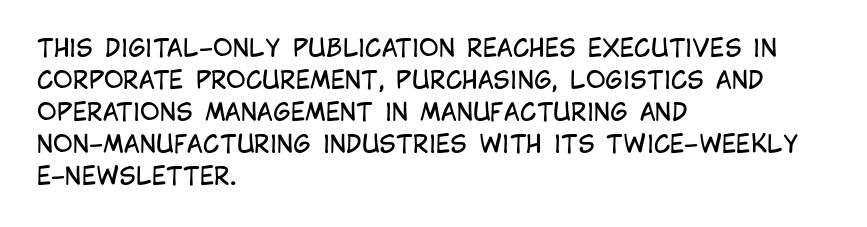
A bare baseline throughout the passage. Does the lettering tilt? It doesn't — this is upright. Leftover space on each line is placed entirely after the last word. Regarding leading, the lines here are spaced in the standard way. Inter-character spacing is left at the font's built-in metrics. Compared with a typical body face, this is equally light or lighter still.
